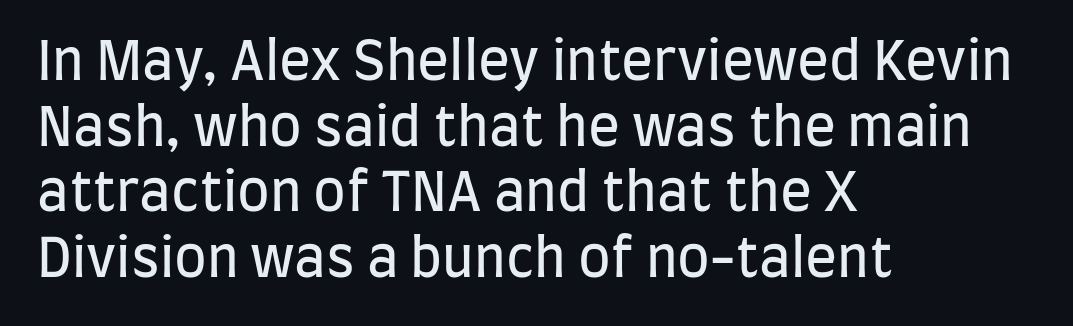
{"serif": "no", "italic": "no", "bold": "no", "weight": "regular", "width": "condensed", "stroke_contrast": "low", "x_height": "large", "monospaced": "no", "underline": "no", "align": "left", "line_spacing_ratio": 1.24, "letter_spacing": "normal", "letter_spacing_em": 0.0, "glyph_px": 53}
